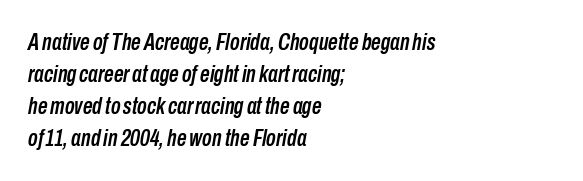
Descenders hang freely into open space. Italic: yes, the glyphs are oblique. Interline gaps are of average width in this sample. The passage shown has conventional tracking throughout. A student would call this left alignment; a typographer would say flush left, rag right.
